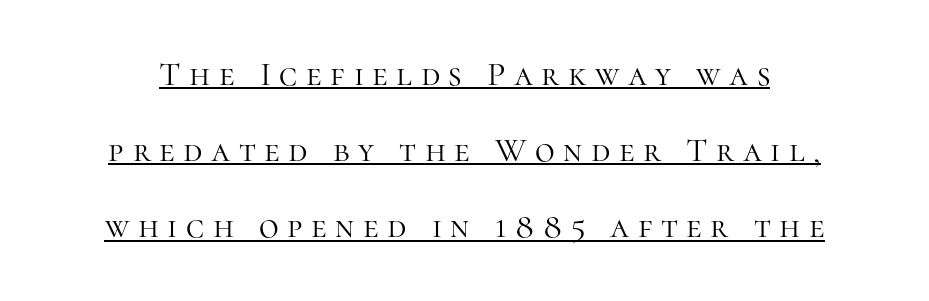
The image shows 34 px light serif type, upright; set loose line spacing (2.24x), unusually wide letter spacing (+0.25 em), underlined; high stroke contrast and a medium x-height.
